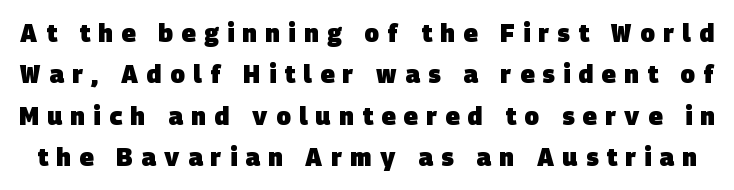
Q: Is the text bold? A: Yes.
Q: Is the text underlined? A: No.
Q: Is the spacing between letters normal or unusually wide? A: Unusually wide.
